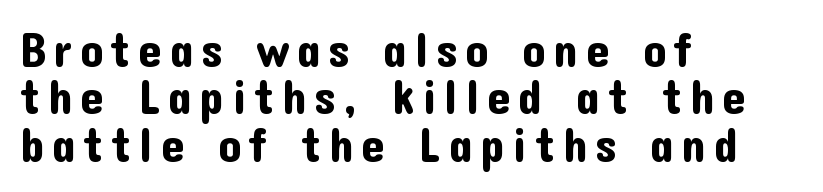
The image shows 47 px sans-serif type, upright; set left-aligned, tight line spacing (1.01x), not underlined; low stroke contrast and a medium x-height.
